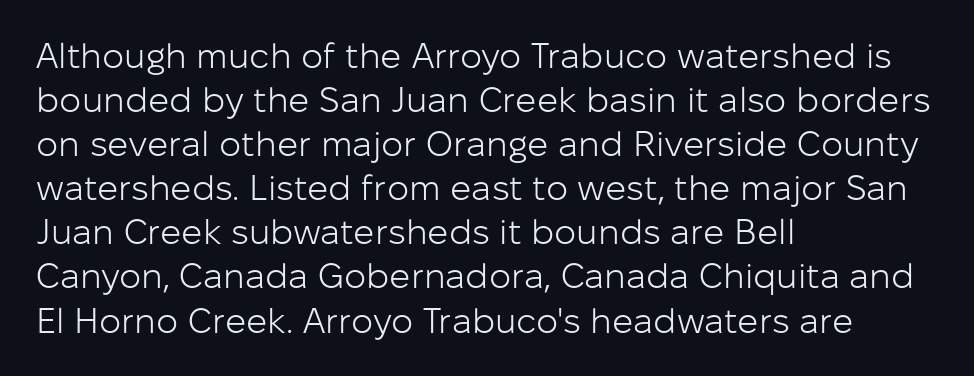
Unmarked baselines from the first word to the last. Is the type heavy? It reads as light-to-regular instead. This sample has the flowing, uneven cadence of proportional lettering. Students, observe: this is what conventionally led text looks like. Each line starts at the same left margin while the right side varies. I'd call this a sans setting — the letters go barefoot.
